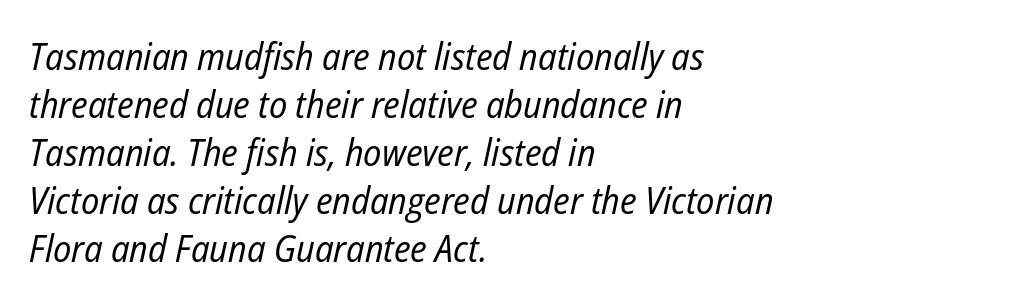
The image shows 38 px regular-weight, condensed type, italic (leaning right); set left-aligned, normal line spacing (1.26x), normal letter spacing, not underlined; low stroke contrast and a medium x-height.
